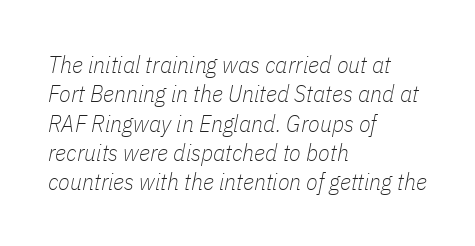
Characters are canted at an angle relative to the baseline's perpendicular. This rendering leaves character spacing at its baseline value. The space beneath each line is pristine and unruled. Teacher's note: observe the even left margin — that is flush-left alignment. The strokes carry an ordinary text weight at most.
